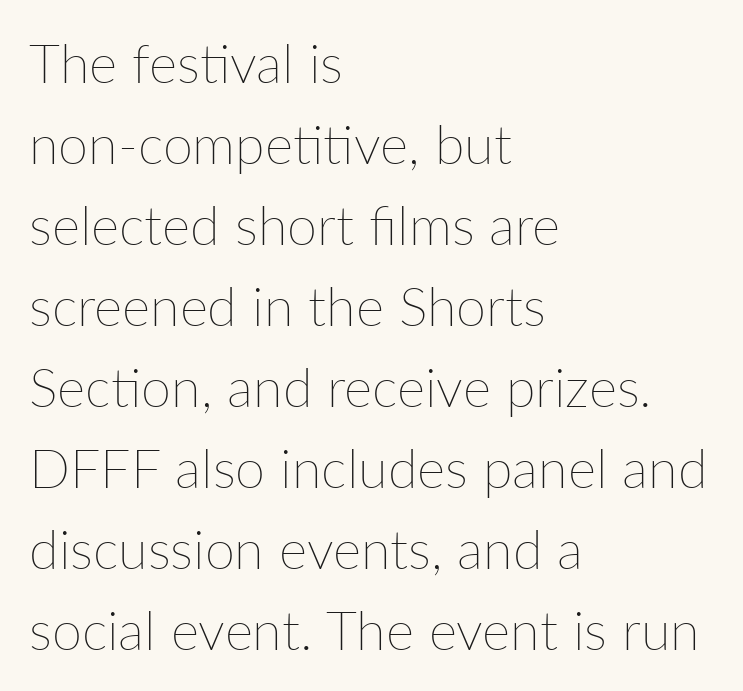
Italic: no, the glyphs are upright roman. Nobody touched the tracking dial on this one. Words float on clear page, feet unadorned. Think of a printed novel: that variable character pitch is what you see here. The typeface has the unassuming heft of standard copy or less.
